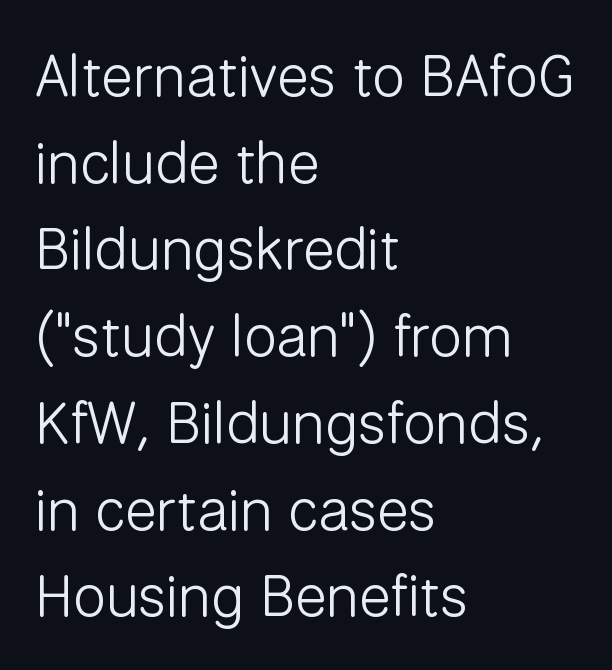
Q: Is the text bold? A: No.
Q: Is the text italic (slanted)? A: No, it is upright.
Q: Is the typeface a serif or a sans-serif typeface? A: Sans-serif.
Q: Is the text underlined? A: No.
Q: How is the paragraph aligned? A: Left-aligned.
Q: Is the spacing between letters normal or unusually wide? A: Normal.
Q: Is the spacing between lines tight, normal or loose? A: Normal.
Q: Width (condensed, normal, or wide)? A: Normal.
Q: Stroke contrast? A: Low.
Q: x-height? A: Medium.
Q: Monospaced? A: No.
